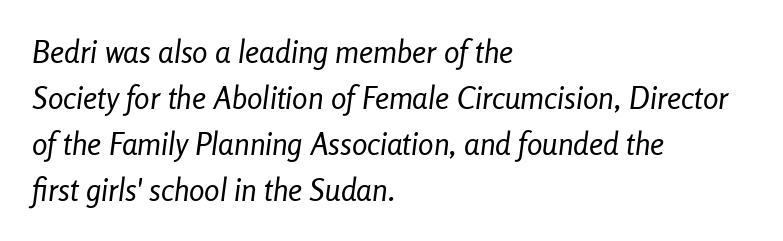
{"italic": "yes", "lean": "right", "slant_degrees": 8, "bold": "no", "weight": "regular", "width": "condensed", "stroke_contrast": "low", "x_height": "medium", "monospaced": "no", "underline": "no", "align": "left", "line_spacing": "normal", "line_spacing_ratio": 1.48, "letter_spacing": "normal", "letter_spacing_em": 0.0, "glyph_px": 31}
